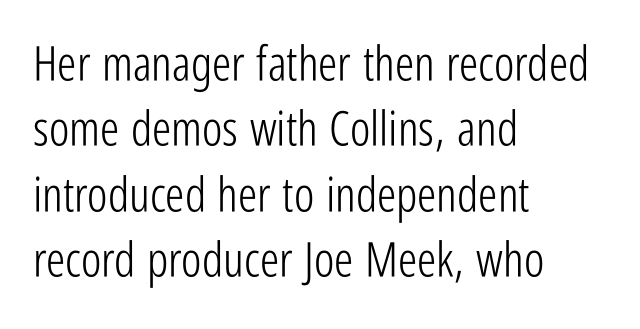
{"serif": "no", "italic": "no", "bold": "no", "weight": "light", "width": "condensed", "stroke_contrast": "low", "x_height": "medium", "monospaced": "no", "underline": "no", "align": "left", "line_spacing": "normal", "line_spacing_ratio": 1.36, "letter_spacing": "normal", "letter_spacing_em": 0.0, "glyph_px": 48}
